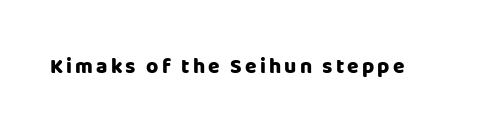
The image shows 21 px bold type, upright; set not underlined.
